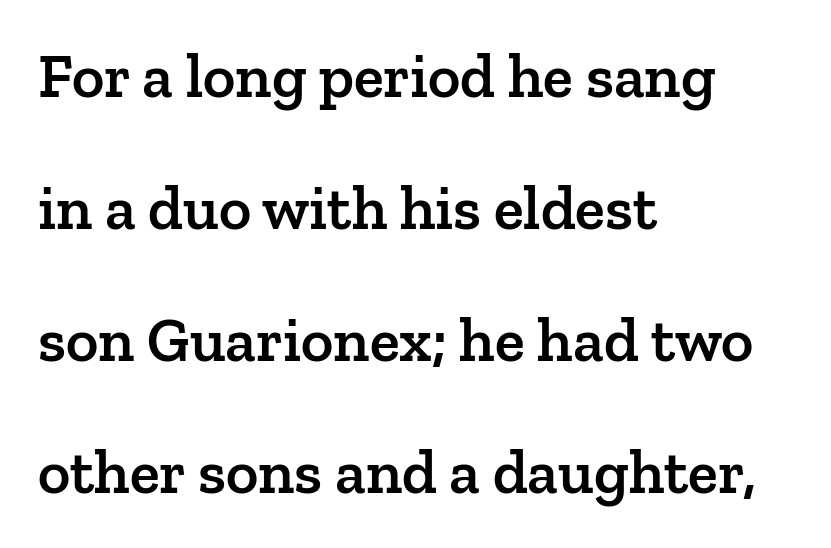
Q: Is the text bold? A: Semi-bold.
Q: Is the text italic (slanted)? A: No, it is upright.
Q: Is the typeface a serif or a sans-serif typeface? A: Serif.
Q: Is the text underlined? A: No.
Q: How is the paragraph aligned? A: Left-aligned.
Q: Is the spacing between letters normal or unusually wide? A: Normal.
Q: Is the spacing between lines tight, normal or loose? A: Loose.
Q: Width (condensed, normal, or wide)? A: Normal.
Q: Stroke contrast? A: Low.
Q: x-height? A: Medium.
Q: Monospaced? A: No.
